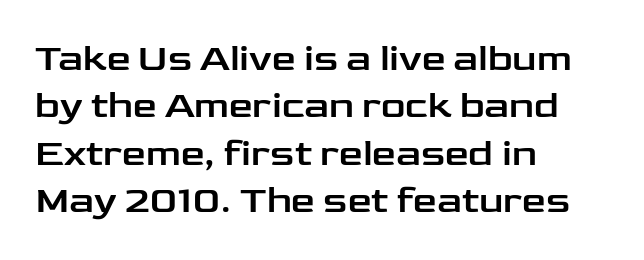
The image shows 38 px wide sans-serif type, upright; set left-aligned, normal line spacing (1.25x), normal letter spacing, not underlined; low stroke contrast and a medium x-height.
